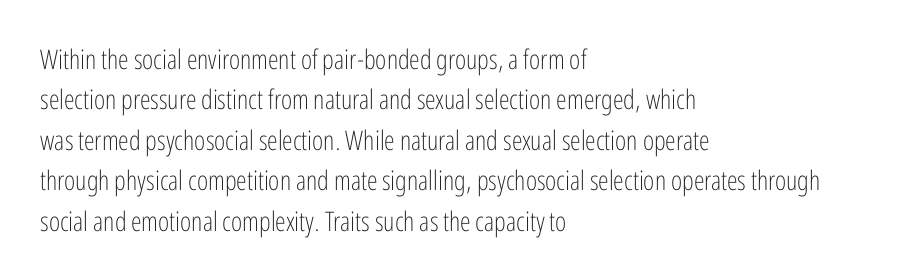
The passage shown stacks its lines at a standard gap. Students, note that the glyphs here touch the page at normal intervals. This reads as an unemphasized weight, regular at the heaviest. Typeset ragged right — the left edge is the straight one. No italicization has been applied; the sample stays upright.
